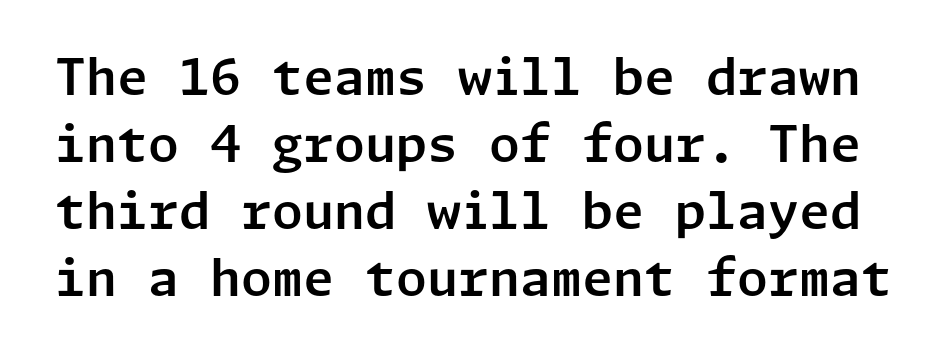
How are the letters spaced? Ordinarily, with no added tracking. The typography opts for an upright posture over an oblique one. Lines of text with bare space underneath. The face used here is a sans, in the tradition of grotesques and geometrics.
